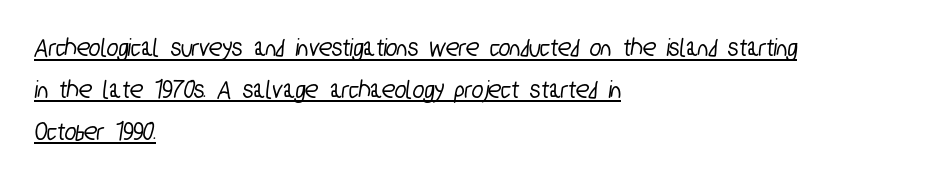
{"underline": "yes", "align": "left", "line_spacing": "normal", "line_spacing_ratio": 1.55, "letter_spacing": "normal", "letter_spacing_em": 0.0, "glyph_px": 27}
